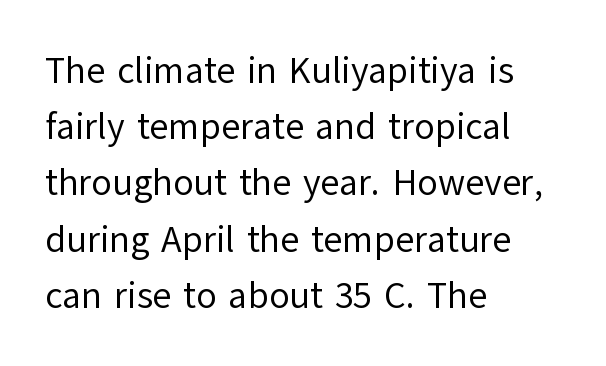
{"serif": "no", "italic": "no", "bold": "no", "weight": "regular", "width": "normal", "stroke_contrast": "low", "x_height": "medium", "monospaced": "no", "underline": "no", "align": "left", "line_spacing": "normal", "line_spacing_ratio": 1.52, "letter_spacing": "normal", "letter_spacing_em": 0.0, "glyph_px": 37}
